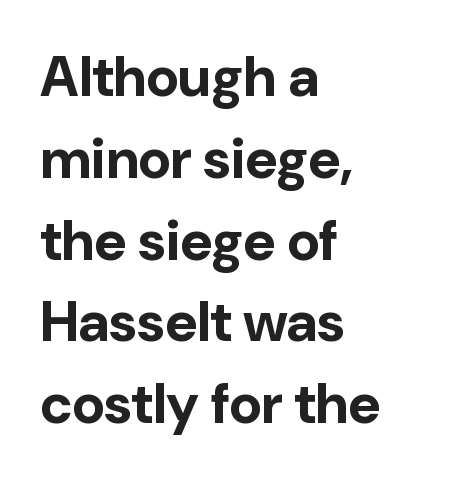
{"serif": "no", "italic": "no", "bold": "yes", "weight": "bold", "width": "normal", "stroke_contrast": "low", "x_height": "medium", "monospaced": "no", "underline": "no", "align": "left", "line_spacing": "normal", "line_spacing_ratio": 1.46, "letter_spacing": "normal", "letter_spacing_em": 0.0, "glyph_px": 56}
